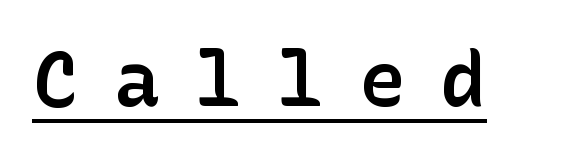
Someone cranked the tracking dial way up on this one. This sample uses a sans-serif face. Set as a demibold, roughly 600 on the weight scale. The lettering stays uniformly vertical, giving the passage a roman look.
